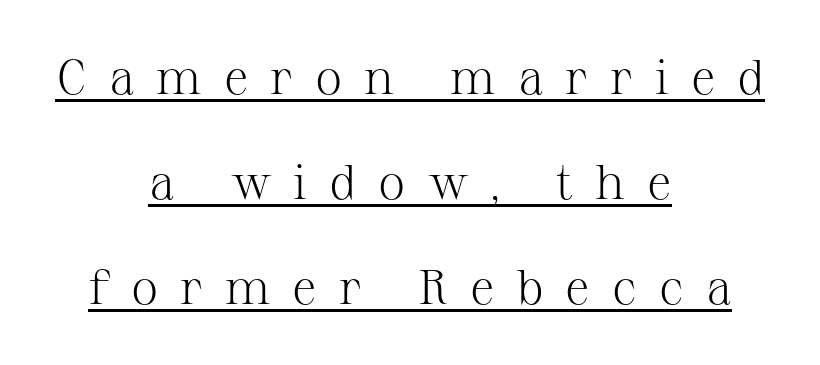
{"serif": "yes", "italic": "no", "bold": "no", "weight": "light", "width": "normal", "stroke_contrast": "medium", "x_height": "medium", "monospaced": "no", "underline": "yes", "align": "center", "line_spacing": "loose", "line_spacing_ratio": 2.14, "letter_spacing": "wide", "letter_spacing_em": 0.45, "glyph_px": 49}
